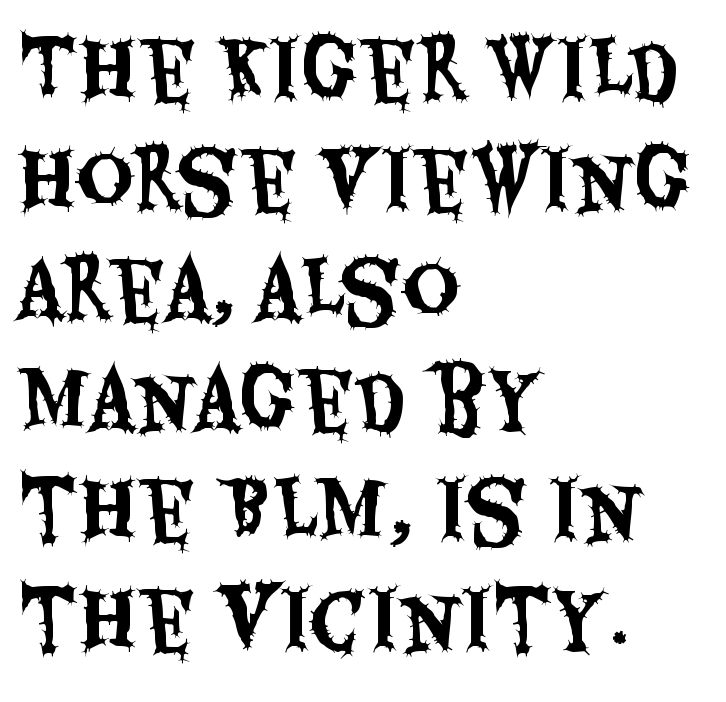
Spacing between characters is what you'd get straight out of the box. You can tell it's not italic because the verticals are truly vertical. Letterform terminals end flat and unadorned throughout the passage. This sample is left-justified, so line endings fall wherever the words run out.
